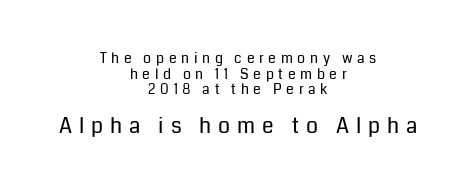
The image shows 21 px text type, upright; set centered, tight line spacing (1.11x), unusually wide letter spacing (+0.33 em), not underlined; the second (bottom) block is 1.5x larger.
